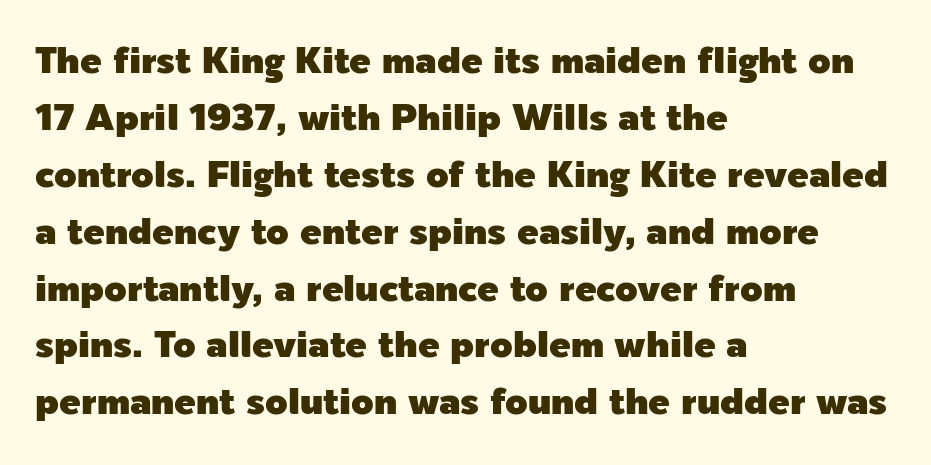
The image shows 36 px sans-serif type, upright; set left-aligned, normal line spacing (1.58x), normal letter spacing, not underlined; a medium x-height.
